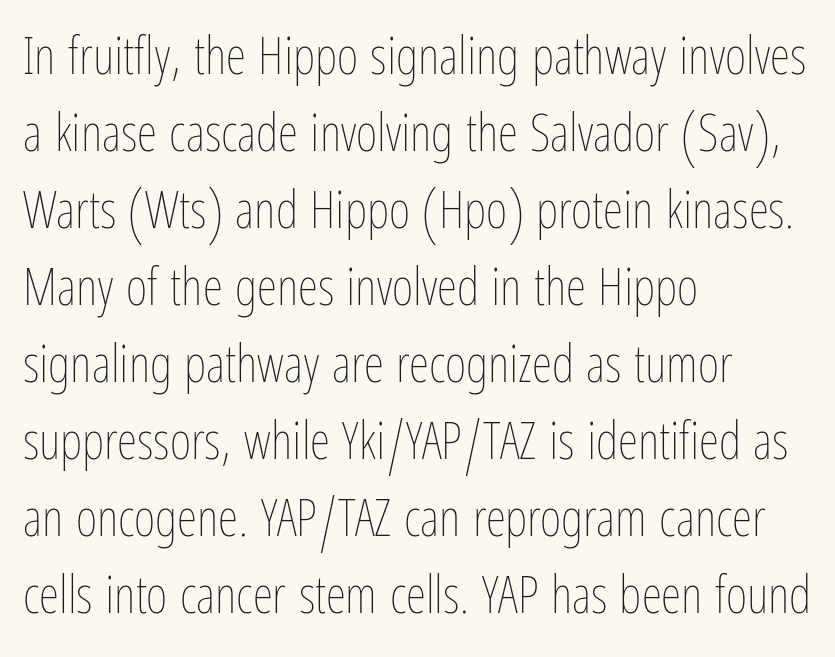
Compared with a typical body face, this is equally light or lighter still. The string is rendered with underlining switched off. The letters stand straight up with perfectly vertical stems. How would I describe the line gaps? Plain and ordinary. Default kerning and tracking; the words read as compact shapes. Character widths vary here, with narrow letters taking less room than wide ones.
